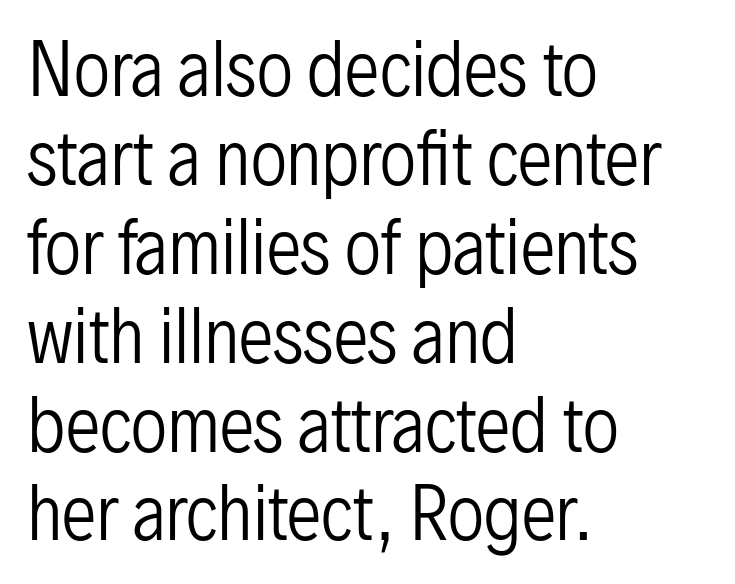
Q: Is the text bold? A: No.
Q: Is the text italic (slanted)? A: No, it is upright.
Q: Is the typeface a serif or a sans-serif typeface? A: Sans-serif.
Q: Is the text underlined? A: No.
Q: How is the paragraph aligned? A: Left-aligned.
Q: Is the spacing between letters normal or unusually wide? A: Normal.
Q: Is the spacing between lines tight, normal or loose? A: Normal.
Q: Width (condensed, normal, or wide)? A: Condensed.
Q: Stroke contrast? A: Low.
Q: x-height? A: Medium.
Q: Monospaced? A: No.
